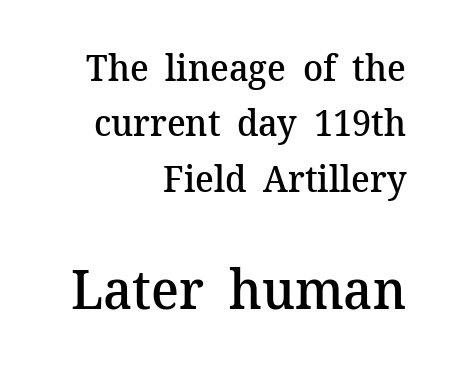
{"serif": "yes", "italic": "no", "bold": "semi", "weight": "semibold", "width": "normal", "stroke_contrast": "medium", "x_height": "medium", "monospaced": "no", "underline": "no", "align": "right", "line_spacing": "normal", "line_spacing_ratio": 1.5, "letter_spacing": "normal", "letter_spacing_em": 0.0, "larger_block": "second", "size_ratio": 1.49, "glyph_px": 55}
